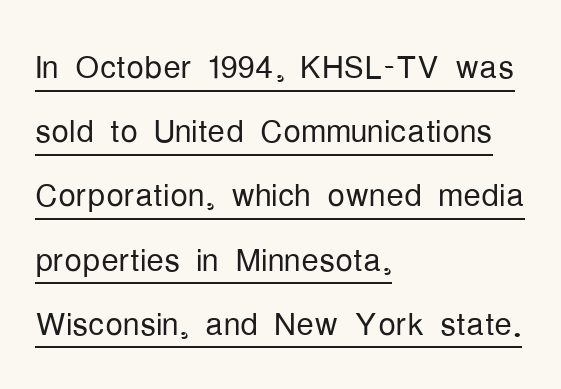
Q: Is the text bold? A: No.
Q: Is the text italic (slanted)? A: No, it is upright.
Q: Is the typeface a serif or a sans-serif typeface? A: Sans-serif.
Q: Is the text underlined? A: Yes.
Q: How is the paragraph aligned? A: Left-aligned.
Q: Is the spacing between letters normal or unusually wide? A: Normal.
Q: Is the spacing between lines tight, normal or loose? A: Normal.
Q: Width (condensed, normal, or wide)? A: Condensed.
Q: Stroke contrast? A: Low.
Q: x-height? A: Medium.
Q: Monospaced? A: No.
